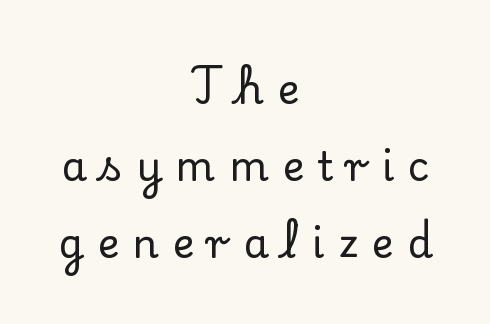
{"serif": "yes", "italic": "no", "width": "normal", "stroke_contrast": "low", "x_height": "small", "monospaced": "no", "underline": "no", "align": "center", "line_spacing_ratio": 1.88, "letter_spacing": "wide", "letter_spacing_em": 0.33, "glyph_px": 41}
